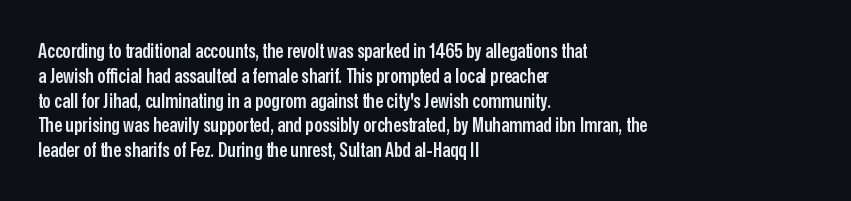
Q: Is the text bold? A: Semi-bold.
Q: Is the text italic (slanted)? A: No, it is upright.
Q: Is the text underlined? A: No.
Q: How is the paragraph aligned? A: Left-aligned.
Q: Is the spacing between letters normal or unusually wide? A: Normal.
